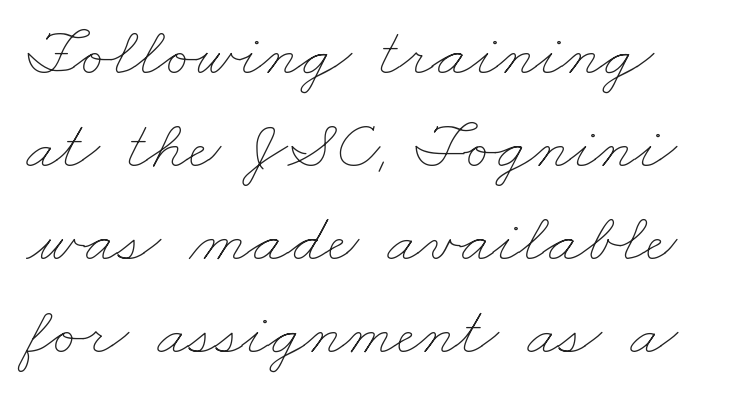
Q: Is the text bold? A: No.
Q: Is the text underlined? A: No.
Q: How is the paragraph aligned? A: Left-aligned.
Q: Is the spacing between letters normal or unusually wide? A: Normal.
Q: Is the spacing between lines tight, normal or loose? A: Normal.
Q: Width (condensed, normal, or wide)? A: Wide.
Q: Stroke contrast? A: Low.
Q: x-height? A: Small.
Q: Monospaced? A: No.
